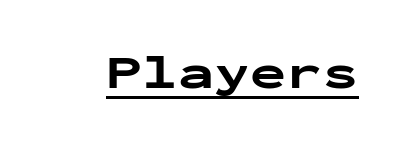
Each letter's strokes conclude bluntly, with no projecting serifs. The typesetting leans heavy: a genuine bold. Letter spacing: default. The letters march in equal steps, a hallmark of fixed-pitch type.
